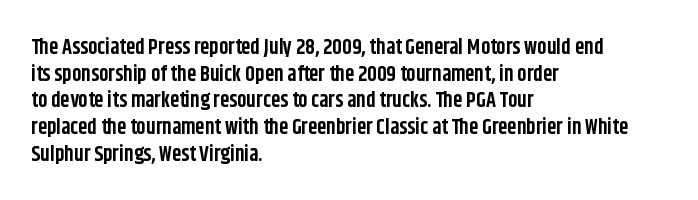
Honestly, the row spacing looks completely unremarkable. Posture: upright roman. Plenty of ink on the page — the face is bold. Typeset ragged right — the left edge is the straight one.
